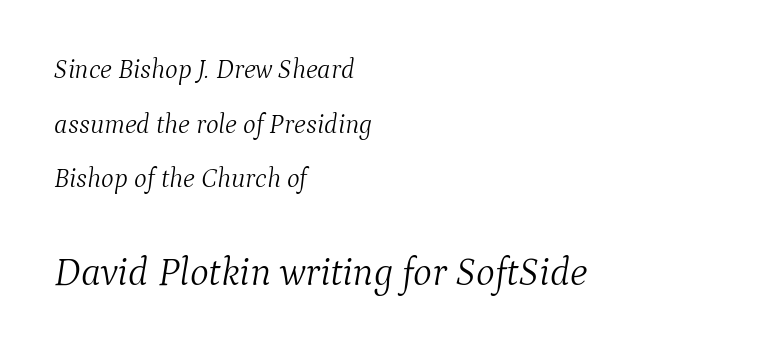
Q: Is the text bold? A: No.
Q: Is the text italic (slanted)? A: Yes, it leans right by about 9 degrees.
Q: Is the typeface a serif or a sans-serif typeface? A: Serif.
Q: Is the text underlined? A: No.
Q: How is the paragraph aligned? A: Left-aligned.
Q: Is the spacing between letters normal or unusually wide? A: Normal.
Q: Is the spacing between lines tight, normal or loose? A: Loose.
Q: Which block of text is set in a larger size, the first (top) or the second (bottom)? A: The second (bottom) one.
Q: Width (condensed, normal, or wide)? A: Normal.
Q: Stroke contrast? A: Medium.
Q: x-height? A: Medium.
Q: Monospaced? A: No.
